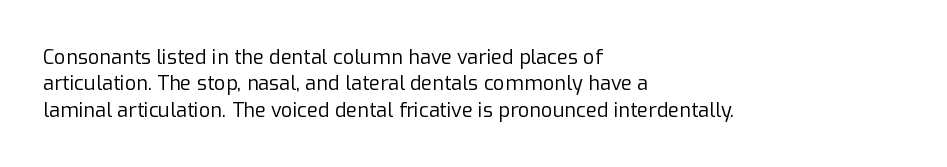
{"italic": "no", "bold": "no", "underline": "no", "align": "left", "line_spacing": "normal", "line_spacing_ratio": 1.32, "letter_spacing": "normal", "letter_spacing_em": 0.0, "glyph_px": 20}
